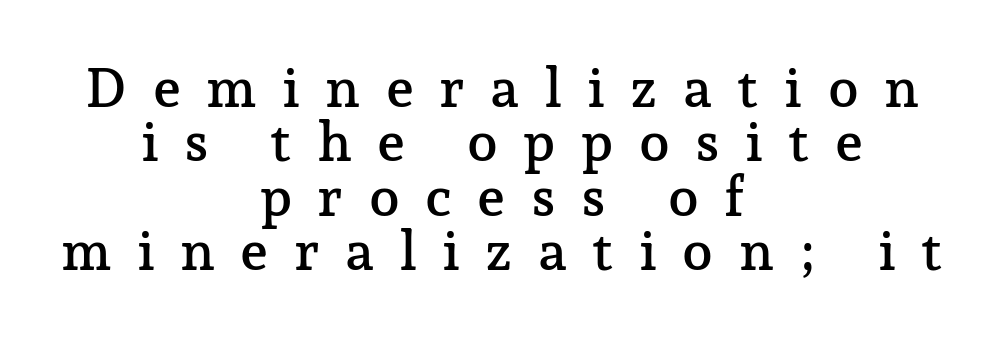
{"serif": "yes", "italic": "no", "width": "normal", "stroke_contrast": "low", "x_height": "medium", "monospaced": "no", "underline": "no", "align": "center", "line_spacing": "tight", "line_spacing_ratio": 0.99, "letter_spacing": "wide", "letter_spacing_em": 0.46, "glyph_px": 55}
